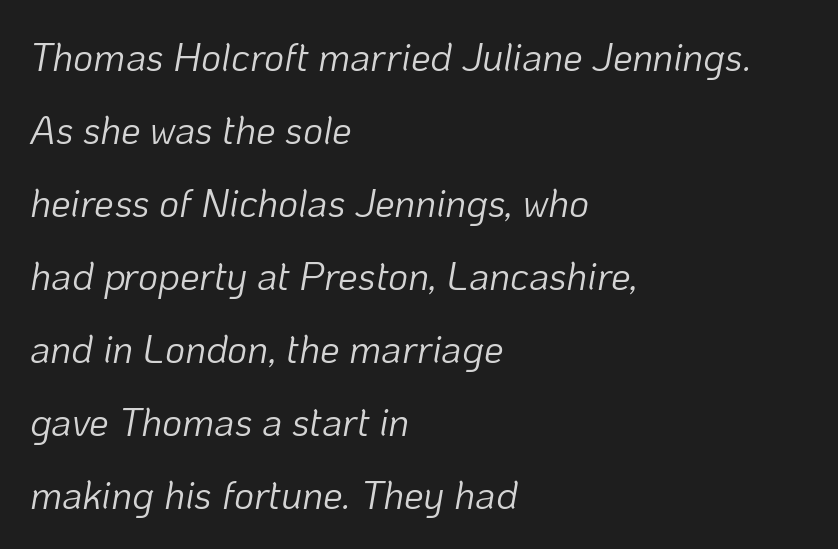
{"italic": "yes", "lean": "right", "slant_degrees": 10, "bold": "no", "weight": "light", "width": "normal", "stroke_contrast": "low", "x_height": "medium", "monospaced": "no", "underline": "no", "align": "left", "line_spacing_ratio": 1.87, "letter_spacing": "normal", "letter_spacing_em": 0.0, "glyph_px": 39}
